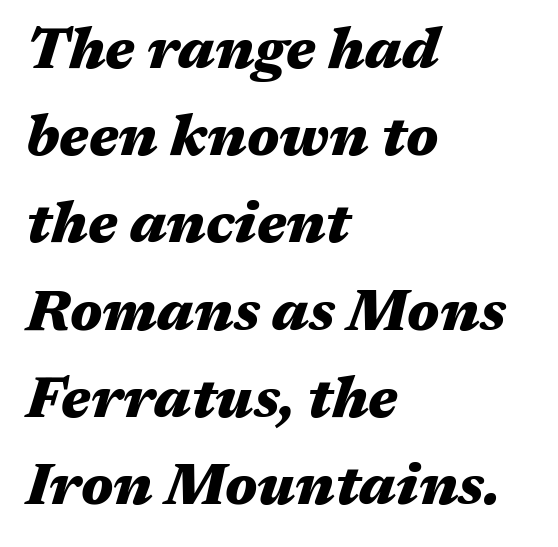
Bold? Absolutely — the strokes are thick and heavy. The lettering tilts uniformly, giving the passage an italic look. A student would call this left alignment; a typographer would say flush left, rag right. Varying glyph widths throughout — classic text-font behaviour. The strip under each line holds only bare page. The gaps between neighbouring characters are ordinary and unremarkable.
